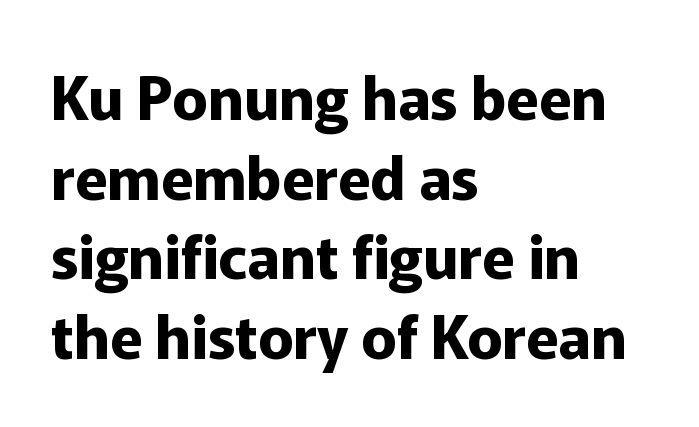
Q: Is the text bold? A: Yes.
Q: Is the text italic (slanted)? A: No, it is upright.
Q: Is the typeface a serif or a sans-serif typeface? A: Sans-serif.
Q: Is the text underlined? A: No.
Q: How is the paragraph aligned? A: Left-aligned.
Q: Is the spacing between letters normal or unusually wide? A: Normal.
Q: Is the spacing between lines tight, normal or loose? A: Normal.
Q: Width (condensed, normal, or wide)? A: Normal.
Q: Stroke contrast? A: Low.
Q: x-height? A: Medium.
Q: Monospaced? A: No.
